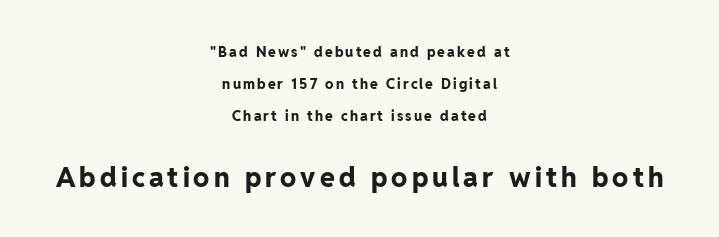
The image shows 27 px bold type, upright; set centered, loose line spacing (2.27x), not underlined; the second (bottom) block is 1.93x larger.
